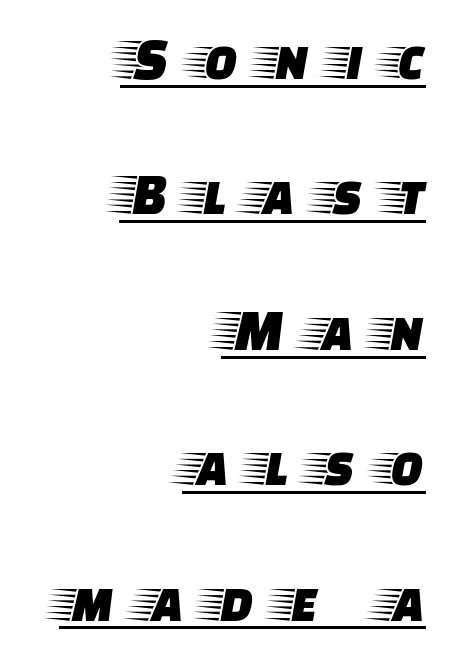
Q: Is the text italic (slanted)? A: Yes.
Q: Is the typeface a serif or a sans-serif typeface? A: Serif.
Q: Is the text underlined? A: Yes.
Q: How is the paragraph aligned? A: Right-aligned.
Q: Is the spacing between letters normal or unusually wide? A: Unusually wide.
Q: Is the spacing between lines tight, normal or loose? A: Loose.
Q: Width (condensed, normal, or wide)? A: Wide.
Q: Stroke contrast? A: Low.
Q: x-height? A: Large.
Q: Monospaced? A: No.
